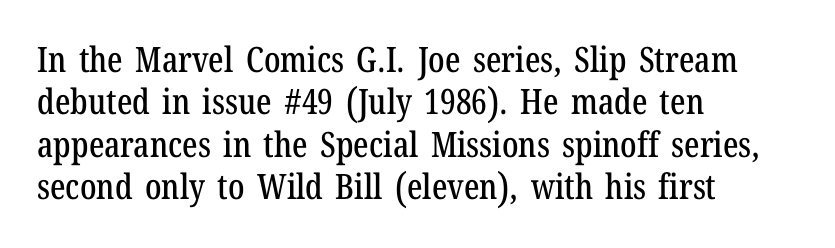
The image shows 35 px condensed serif type, upright; set left-aligned, line spacing 1.21x, normal letter spacing, not underlined; low stroke contrast and a medium x-height.
